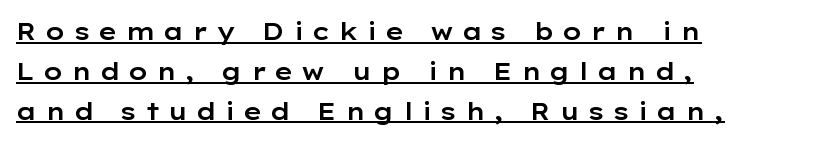
Q: Is the text italic (slanted)? A: No, it is upright.
Q: Is the text underlined? A: Yes.
Q: How is the paragraph aligned? A: Left-aligned.
Q: Is the spacing between letters normal or unusually wide? A: Unusually wide.
Q: Is the spacing between lines tight, normal or loose? A: Normal.
